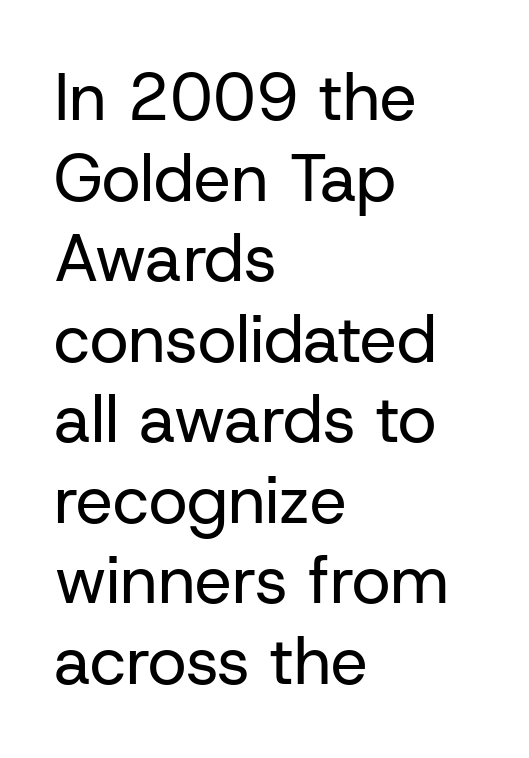
{"serif": "no", "italic": "no", "bold": "no", "weight": "regular", "width": "normal", "stroke_contrast": "low", "x_height": "medium", "monospaced": "no", "underline": "no", "align": "left", "line_spacing_ratio": 1.22, "letter_spacing": "normal", "letter_spacing_em": 0.0, "glyph_px": 66}
